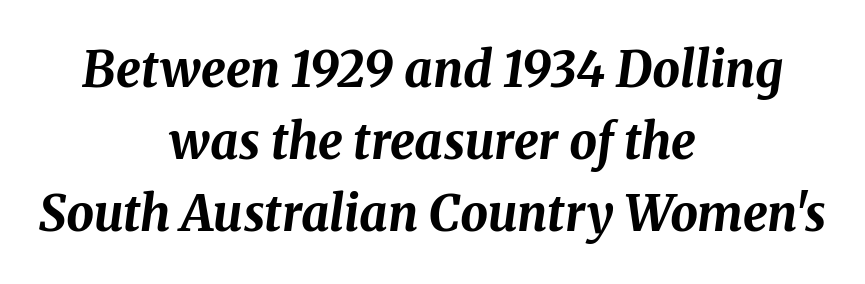
The image shows 49 px bold type, italic (leaning right); set centered, normal line spacing (1.47x), normal letter spacing, not underlined; medium stroke contrast and a medium x-height.
